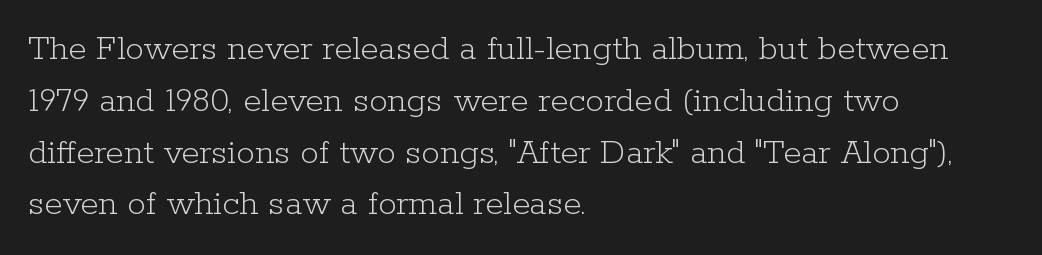
{"serif": "yes", "italic": "no", "bold": "no", "weight": "light", "width": "normal", "stroke_contrast": "low", "x_height": "medium", "monospaced": "no", "underline": "no", "align": "left", "line_spacing": "normal", "line_spacing_ratio": 1.4, "letter_spacing": "normal", "letter_spacing_em": 0.0, "glyph_px": 37}
